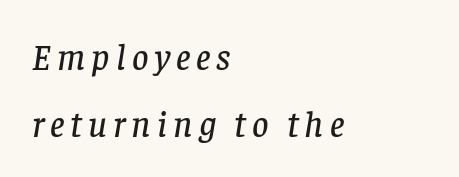
Q: Is the text italic (slanted)? A: Yes, it leans right by about 8 degrees.
Q: Is the typeface a serif or a sans-serif typeface? A: Serif.
Q: Is the text underlined? A: No.
Q: How is the paragraph aligned? A: Left-aligned.
Q: Width (condensed, normal, or wide)? A: Normal.
Q: Stroke contrast? A: Low.
Q: x-height? A: Large.
Q: Monospaced? A: No.
